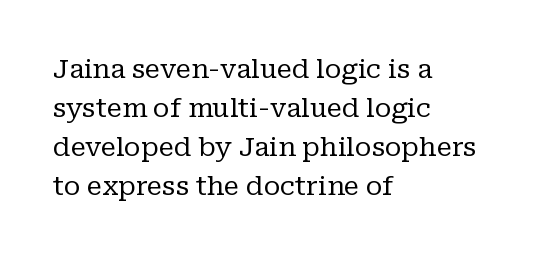
The image shows 26 px text type, upright; set left-aligned, normal line spacing (1.5x), normal letter spacing, not underlined.
